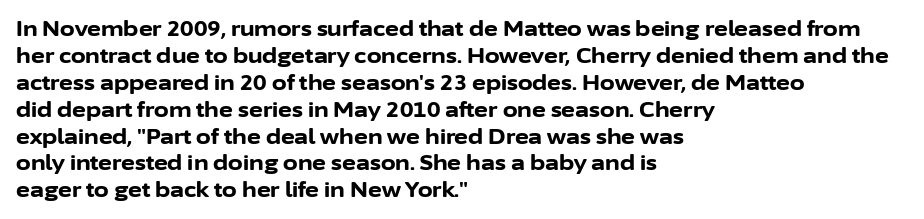
Which margin do the lines hug? The left one — the right edge is uneven. The foot of each line stays bare and open. Strokes here are thick enough to call this a true bold. Does the lettering tilt? It doesn't — this is upright. You could call the tracking neutral — neither tight nor loose. Interline gaps are of average width in this sample.
